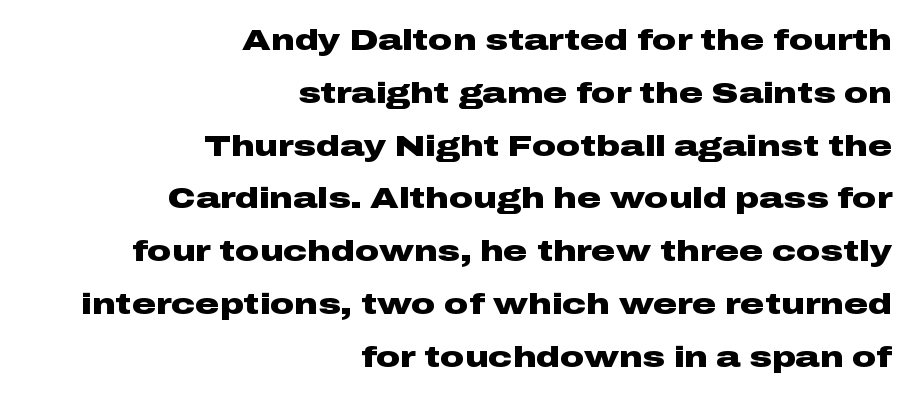
Q: Is the text bold? A: Yes.
Q: Is the text italic (slanted)? A: No, it is upright.
Q: Is the typeface a serif or a sans-serif typeface? A: Sans-serif.
Q: Is the text underlined? A: No.
Q: How is the paragraph aligned? A: Right-aligned.
Q: Is the spacing between letters normal or unusually wide? A: Normal.
Q: Width (condensed, normal, or wide)? A: Wide.
Q: Stroke contrast? A: Low.
Q: x-height? A: Medium.
Q: Monospaced? A: No.
